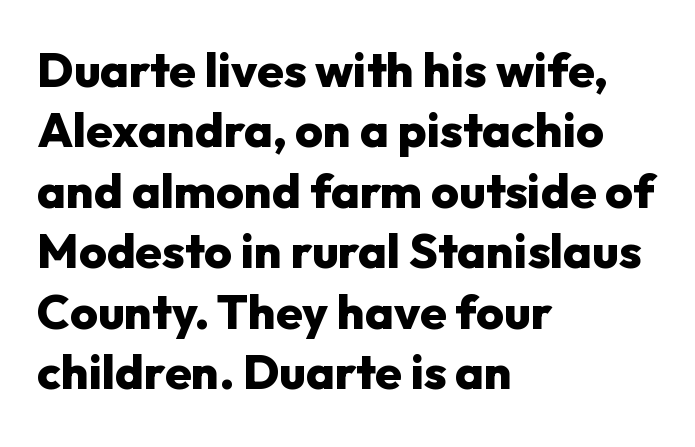
Q: Is the text bold? A: Yes.
Q: Is the text italic (slanted)? A: No, it is upright.
Q: Is the typeface a serif or a sans-serif typeface? A: Sans-serif.
Q: Is the text underlined? A: No.
Q: How is the paragraph aligned? A: Left-aligned.
Q: Is the spacing between letters normal or unusually wide? A: Normal.
Q: Is the spacing between lines tight, normal or loose? A: Normal.
Q: Width (condensed, normal, or wide)? A: Normal.
Q: Stroke contrast? A: Low.
Q: x-height? A: Medium.
Q: Monospaced? A: No.
